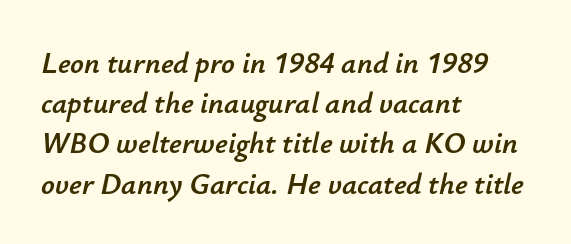
Q: Is the text italic (slanted)? A: Yes, it leans right by about 12 degrees.
Q: Is the text underlined? A: No.
Q: How is the paragraph aligned? A: Left-aligned.
Q: Is the spacing between letters normal or unusually wide? A: Normal.
Q: Is the spacing between lines tight, normal or loose? A: Normal.
Q: Width (condensed, normal, or wide)? A: Normal.
Q: Stroke contrast? A: Low.
Q: x-height? A: Small.
Q: Monospaced? A: No.
